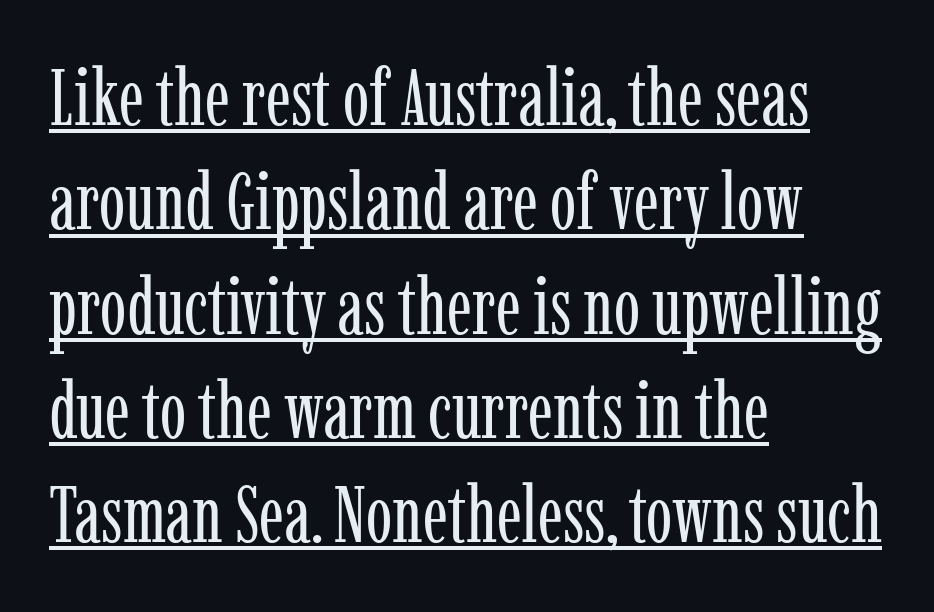
Ascenders rise straight up at ninety degrees. Horizontally, the lines are justified to the leading edge only. Type style note: has serifs. Students, observe the line beneath the letters — that is underlining. Letter spacing: default.
